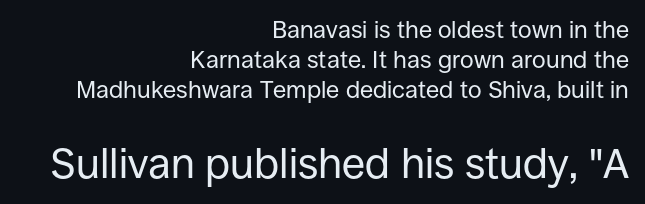
Q: Is the text bold? A: No.
Q: Is the text italic (slanted)? A: No, it is upright.
Q: Is the typeface a serif or a sans-serif typeface? A: Sans-serif.
Q: Is the text underlined? A: No.
Q: How is the paragraph aligned? A: Right-aligned.
Q: Is the spacing between letters normal or unusually wide? A: Normal.
Q: Which block of text is set in a larger size, the first (top) or the second (bottom)? A: The second (bottom) one.
Q: Width (condensed, normal, or wide)? A: Normal.
Q: Stroke contrast? A: Low.
Q: x-height? A: Large.
Q: Monospaced? A: No.
